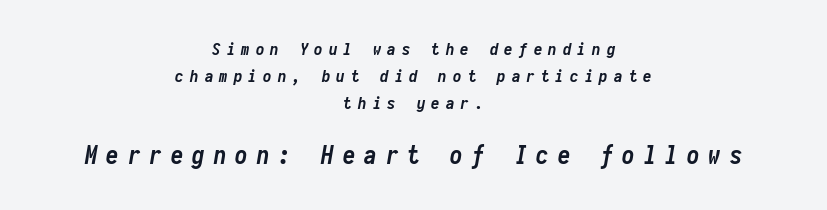
{"italic": "yes", "lean": "right", "slant_degrees": 10, "bold": "yes", "underline": "no", "align": "center", "line_spacing": "normal", "line_spacing_ratio": 1.59, "letter_spacing": "wide", "letter_spacing_em": 0.36, "larger_block": "second", "size_ratio": 1.47, "glyph_px": 25}
